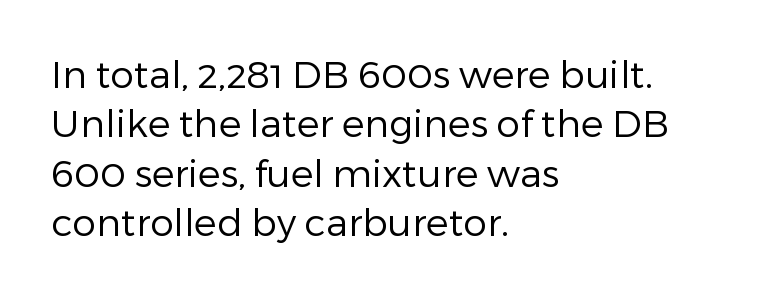
The image shows 38 px regular-weight sans-serif type, upright; set left-aligned, normal line spacing (1.3x), normal letter spacing, not underlined; low stroke contrast and a medium x-height.
